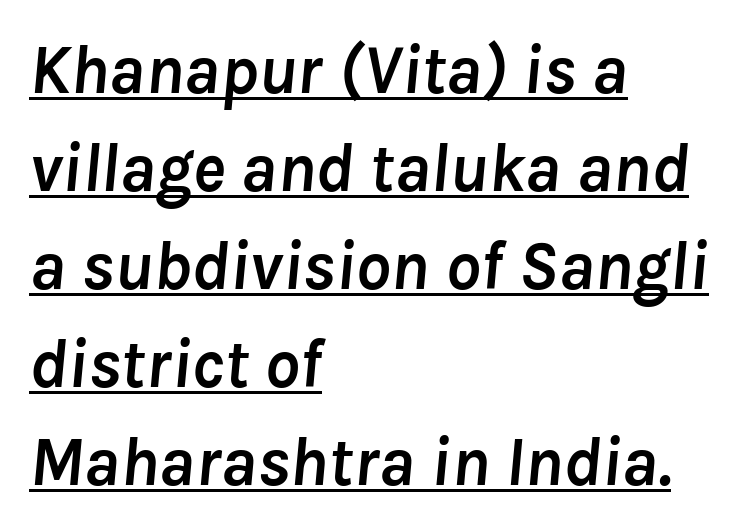
The image shows 69 px semibold type, italic (leaning right); set left-aligned, normal line spacing (1.42x), normal letter spacing, underlined; low stroke contrast and a medium x-height.
